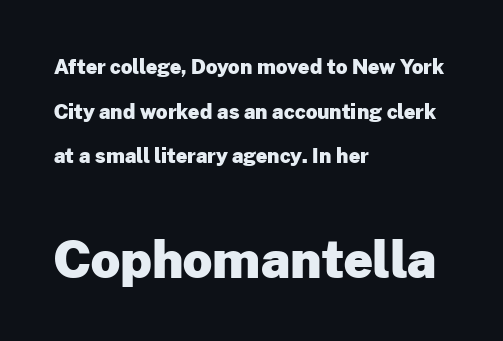
{"serif": "no", "italic": "no", "bold": "yes", "weight": "heavy", "width": "normal", "stroke_contrast": "low", "x_height": "medium", "monospaced": "no", "underline": "no", "align": "left", "line_spacing": "loose", "line_spacing_ratio": 2.23, "letter_spacing": "normal", "letter_spacing_em": 0.0, "larger_block": "second", "size_ratio": 2.55, "glyph_px": 51}
